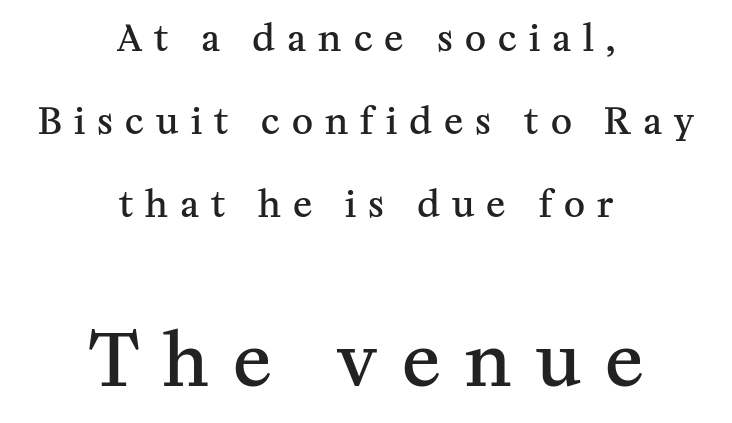
The image shows 72 px semibold serif type, upright; set centered, loose line spacing (2.3x), unusually wide letter spacing (+0.34 em), not underlined; the second (bottom) block is 2.0x larger; medium stroke contrast and a medium x-height.
